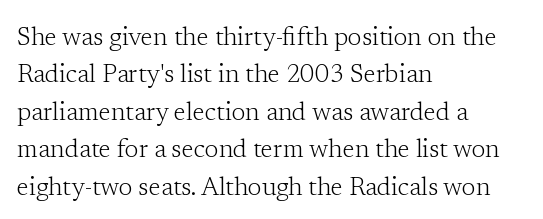
In CSS terms this would be text-align: left. Descenders are the only things crossing below the line. One glance says typical: line gaps are just what's usual. This is the regular roman posture of the typeface.
